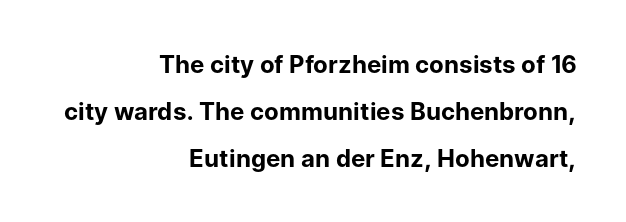
{"italic": "no", "bold": "yes", "underline": "no", "align": "right", "line_spacing": "loose", "line_spacing_ratio": 1.95, "letter_spacing": "normal", "letter_spacing_em": 0.0, "glyph_px": 24}
